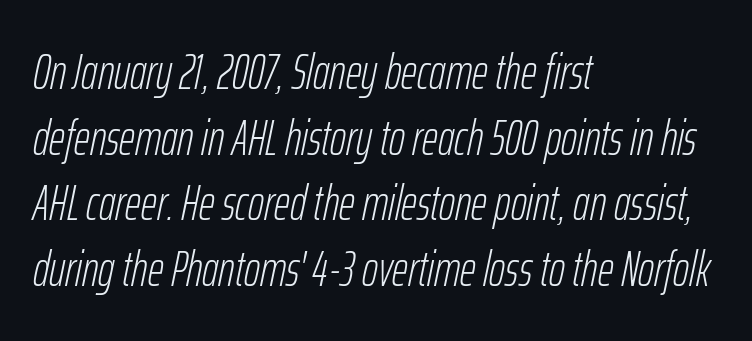
The font is comparable to plain body text, perhaps lighter. Notice how descenders clear the ascenders below comfortably — that's standard leading. These lines were composed using italics. A typesetter would call this proportional, since set widths differ per character. Tracking value appears to be zero — textbook default spacing. All the whitespace from short lines collects on the right.
